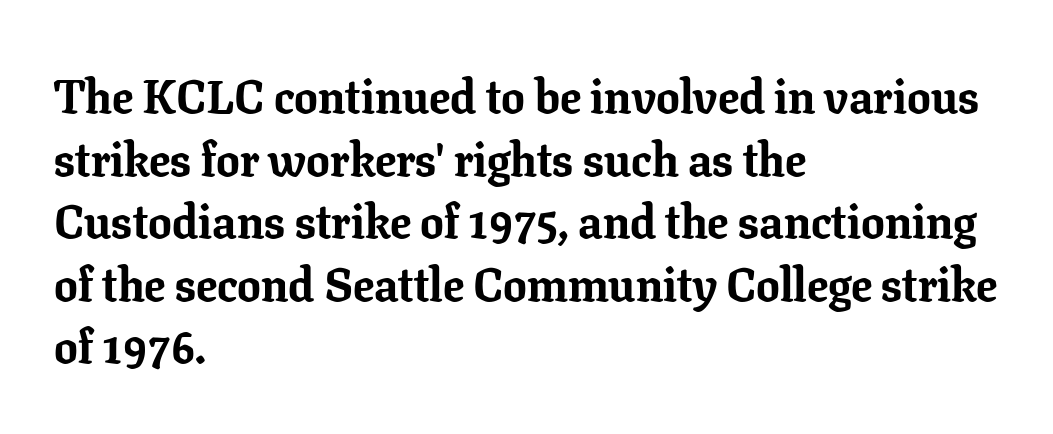
Q: Is the text bold? A: Yes.
Q: Is the text italic (slanted)? A: No, it is upright.
Q: Is the typeface a serif or a sans-serif typeface? A: Serif.
Q: Is the text underlined? A: No.
Q: How is the paragraph aligned? A: Left-aligned.
Q: Is the spacing between letters normal or unusually wide? A: Normal.
Q: Is the spacing between lines tight, normal or loose? A: Normal.
Q: Width (condensed, normal, or wide)? A: Normal.
Q: Stroke contrast? A: Low.
Q: x-height? A: Medium.
Q: Monospaced? A: No.
